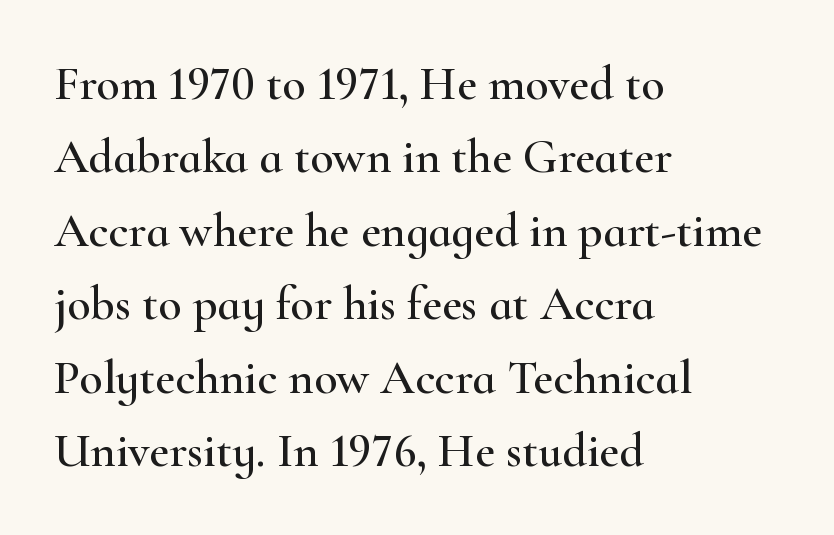
{"serif": "yes", "italic": "no", "width": "wide", "stroke_contrast": "high", "x_height": "small", "monospaced": "no", "underline": "no", "align": "left", "line_spacing": "normal", "line_spacing_ratio": 1.53, "letter_spacing": "normal", "letter_spacing_em": 0.0, "glyph_px": 48}
